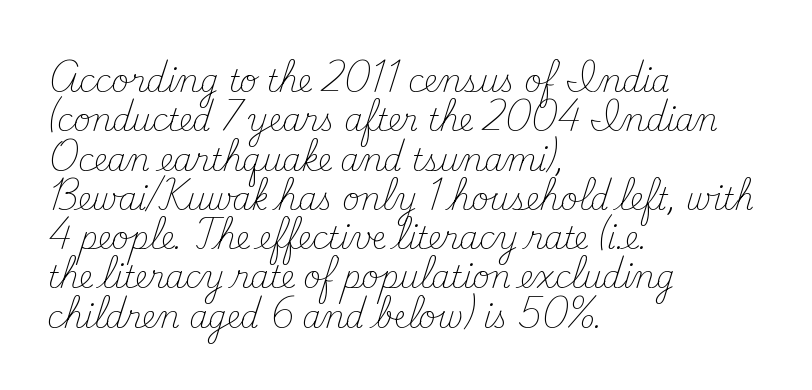
{"serif": "yes", "bold": "no", "weight": "light", "width": "normal", "stroke_contrast": "medium", "x_height": "small", "monospaced": "no", "underline": "no", "align": "left", "line_spacing": "normal", "line_spacing_ratio": 1.31, "letter_spacing": "normal", "letter_spacing_em": 0.0, "glyph_px": 30}
